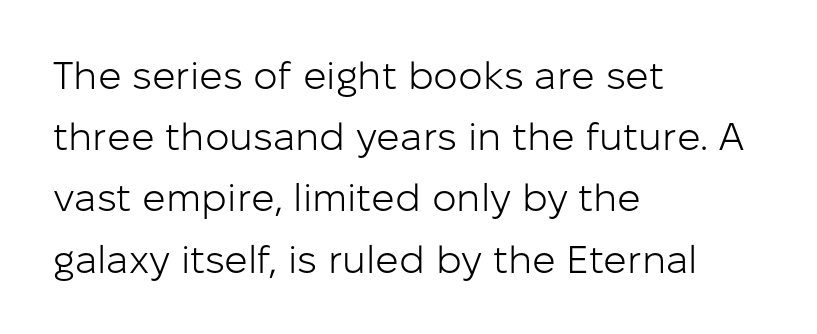
Q: Is the text bold? A: No.
Q: Is the text italic (slanted)? A: No, it is upright.
Q: Is the typeface a serif or a sans-serif typeface? A: Sans-serif.
Q: Is the text underlined? A: No.
Q: How is the paragraph aligned? A: Left-aligned.
Q: Is the spacing between letters normal or unusually wide? A: Normal.
Q: Is the spacing between lines tight, normal or loose? A: Normal.
Q: Width (condensed, normal, or wide)? A: Normal.
Q: Stroke contrast? A: Low.
Q: x-height? A: Medium.
Q: Monospaced? A: No.
